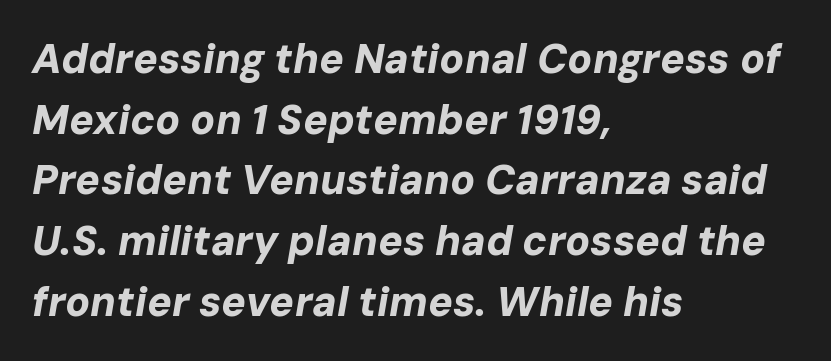
The image shows 41 px bold type, italic (leaning right); set left-aligned, normal line spacing (1.48x), normal letter spacing, not underlined; low stroke contrast and a medium x-height.
